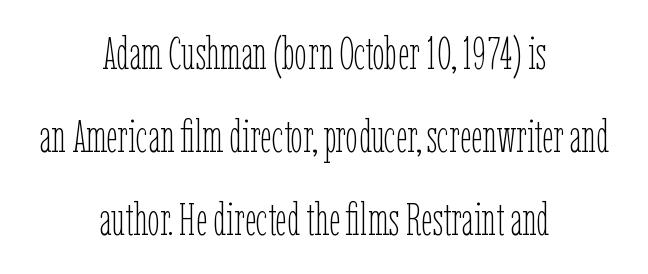
Q: Is the text bold? A: No.
Q: Is the text italic (slanted)? A: No, it is upright.
Q: Is the text underlined? A: No.
Q: How is the paragraph aligned? A: Centered.
Q: Is the spacing between letters normal or unusually wide? A: Normal.
Q: Width (condensed, normal, or wide)? A: Condensed.
Q: Stroke contrast? A: Low.
Q: x-height? A: Medium.
Q: Monospaced? A: No.
